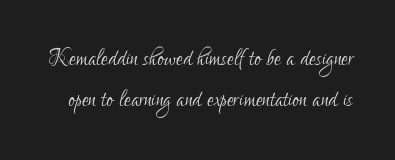
Q: Is the text bold? A: No.
Q: Is the text italic (slanted)? A: Yes.
Q: Is the typeface a serif or a sans-serif typeface? A: Sans-serif.
Q: Is the text underlined? A: No.
Q: Is the spacing between letters normal or unusually wide? A: Normal.
Q: Is the spacing between lines tight, normal or loose? A: Normal.
Q: Width (condensed, normal, or wide)? A: Condensed.
Q: Stroke contrast? A: Low.
Q: x-height? A: Small.
Q: Monospaced? A: No.
